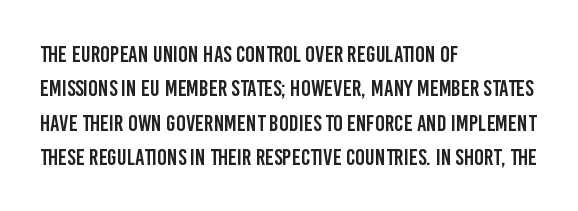
Q: Is the text italic (slanted)? A: No, it is upright.
Q: Is the text underlined? A: No.
Q: How is the paragraph aligned? A: Left-aligned.
Q: Is the spacing between letters normal or unusually wide? A: Normal.
Q: Is the spacing between lines tight, normal or loose? A: Normal.
